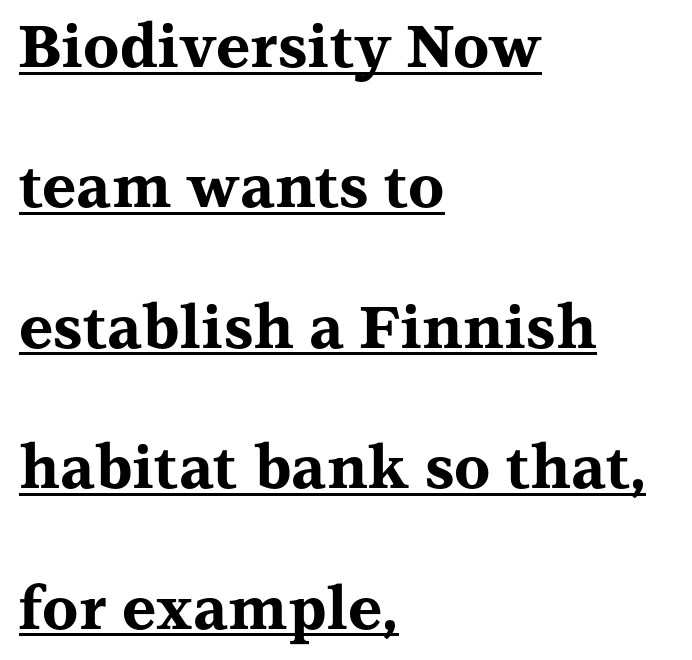
Spacing between characters is what you'd get straight out of the box. Reading down the block, your eye returns to a fixed left position each line. The space between consecutive lines is lavish. In terms of posture, this sample is upright. The passage shown is typed in a proportional face where columns would drift.
